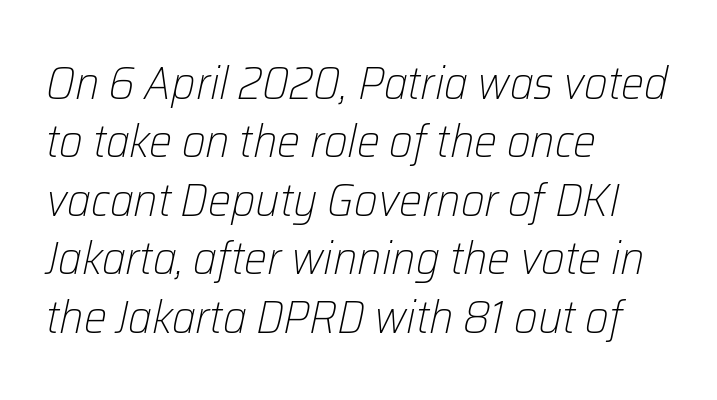
Every row of glyphs begins at an identical x-position on the left. Does the lettering tilt? It does — this is italic. A normal amount of white space separates one row of letters from the next. The gaps between neighbouring characters are ordinary and unremarkable.
